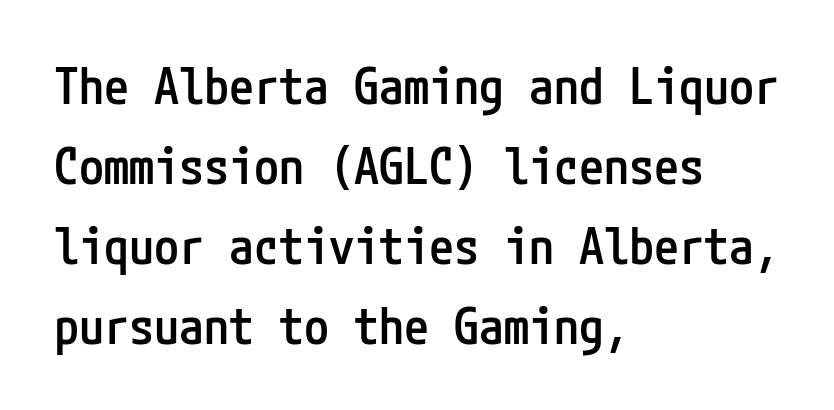
The image shows 50 px semibold, condensed sans-serif type, upright; set left-aligned, normal line spacing (1.6x), normal letter spacing, not underlined; low stroke contrast and a medium x-height.
